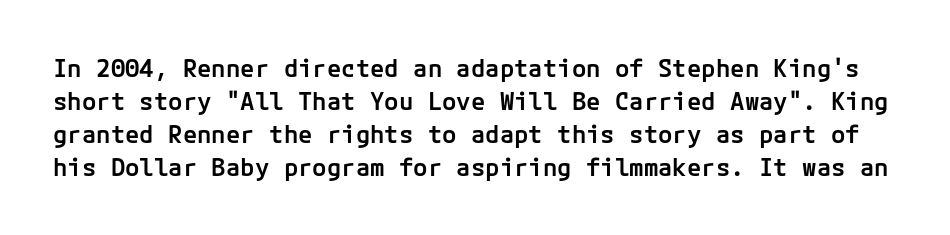
{"italic": "no", "bold": "semi", "underline": "no", "line_spacing": "normal", "line_spacing_ratio": 1.37, "letter_spacing": "normal", "letter_spacing_em": 0.0, "glyph_px": 24}
